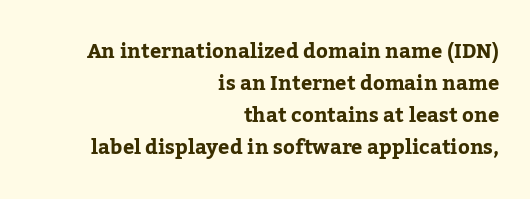
{"italic": "no", "bold": "yes", "underline": "no", "align": "right", "line_spacing": "normal", "line_spacing_ratio": 1.6, "letter_spacing": "normal", "letter_spacing_em": 0.0, "glyph_px": 20}
